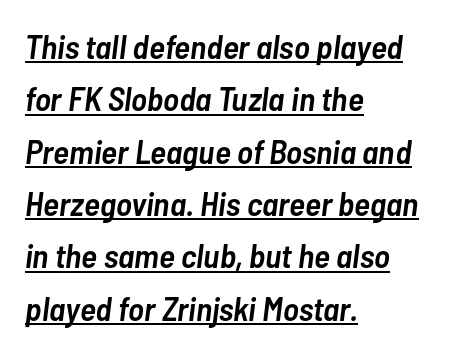
Like a heading marked for emphasis, these lines bear an underscore. Does the weight exceed regular? Yes, but only to semibold. Looks like regular typesetting: each glyph gets only the width it needs. In terms of letterspacing, this is plain default setting. The leading is moderate, giving the passage an even texture.
